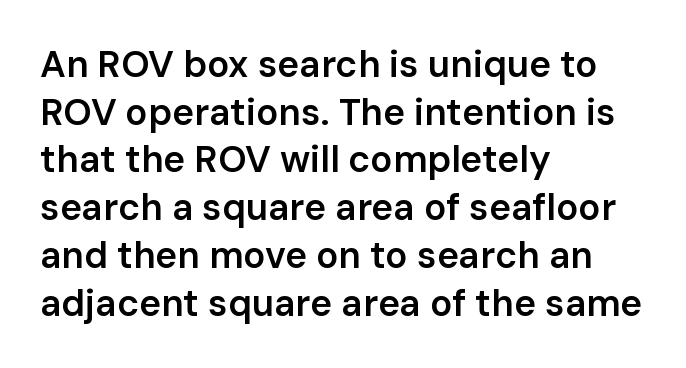
{"serif": "no", "italic": "no", "bold": "semi", "weight": "semibold", "width": "normal", "stroke_contrast": "low", "x_height": "medium", "monospaced": "no", "underline": "no", "align": "left", "line_spacing": "normal", "line_spacing_ratio": 1.29, "letter_spacing": "normal", "letter_spacing_em": 0.0, "glyph_px": 37}
